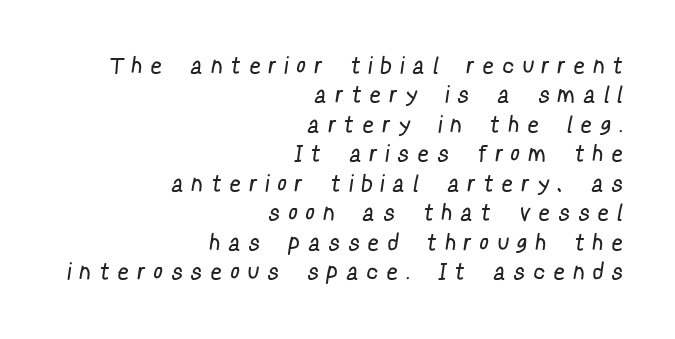
{"bold": "no", "underline": "no", "align": "right", "line_spacing": "normal", "line_spacing_ratio": 1.28, "letter_spacing": "wide", "letter_spacing_em": 0.47, "glyph_px": 23}
